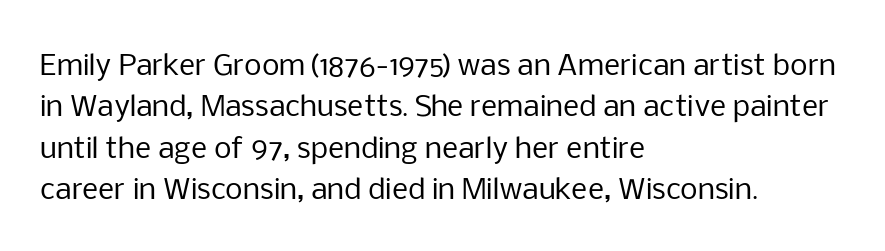
Q: Is the text bold? A: No.
Q: Is the text italic (slanted)? A: No, it is upright.
Q: Is the typeface a serif or a sans-serif typeface? A: Sans-serif.
Q: Is the text underlined? A: No.
Q: How is the paragraph aligned? A: Left-aligned.
Q: Is the spacing between letters normal or unusually wide? A: Normal.
Q: Is the spacing between lines tight, normal or loose? A: Normal.
Q: Width (condensed, normal, or wide)? A: Normal.
Q: Stroke contrast? A: Low.
Q: x-height? A: Medium.
Q: Monospaced? A: No.
